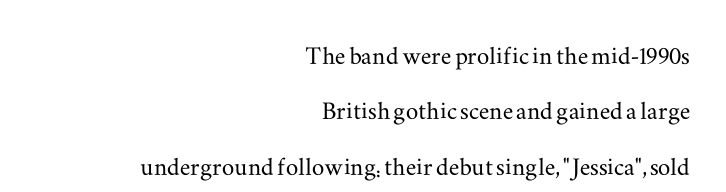
Descenders are the only things crossing below the line. These lines are composed in type with serifs. Line endings align vertically; line beginnings do not. Looks like regular typesetting: each glyph gets only the width it needs.
